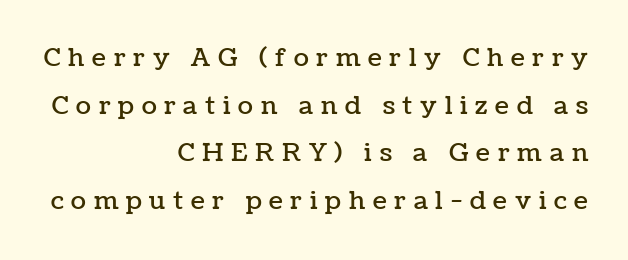
The image shows 25 px text type, upright; set right-aligned, loose line spacing (1.91x), unusually wide letter spacing (+0.31 em), not underlined.
